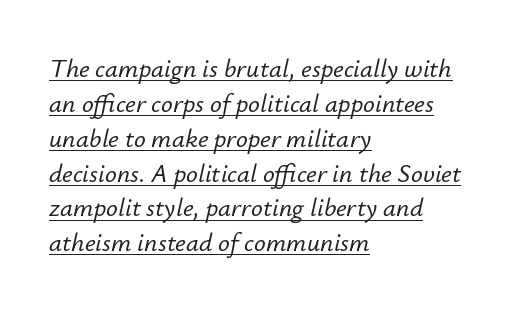
{"italic": "yes", "lean": "right", "slant_degrees": 12, "underline": "yes", "align": "left", "line_spacing": "normal", "line_spacing_ratio": 1.34, "letter_spacing": "normal", "letter_spacing_em": 0.0, "glyph_px": 26}
